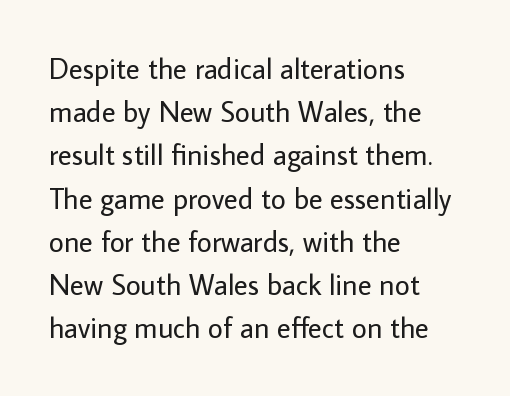
Q: Is the text bold? A: No.
Q: Is the text italic (slanted)? A: No, it is upright.
Q: Is the typeface a serif or a sans-serif typeface? A: Sans-serif.
Q: Is the text underlined? A: No.
Q: How is the paragraph aligned? A: Left-aligned.
Q: Is the spacing between letters normal or unusually wide? A: Normal.
Q: Is the spacing between lines tight, normal or loose? A: Normal.
Q: Width (condensed, normal, or wide)? A: Normal.
Q: Stroke contrast? A: Low.
Q: x-height? A: Medium.
Q: Monospaced? A: No.
